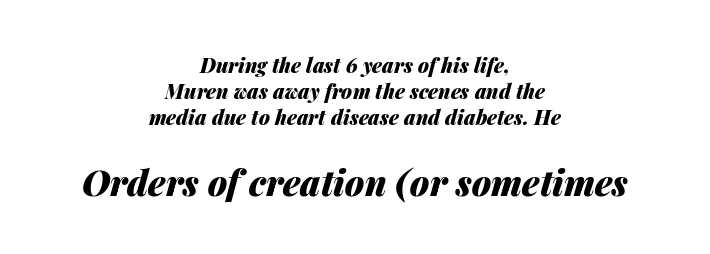
Typesetter's note — lower block bumped up in size, upper block left smaller. When letters slant like this, we call the style italic. You'd pick this weight for a headline — it's a proper bold. A clean baseline with only descenders dipping below it. Caption: standard tracking, unaltered.
